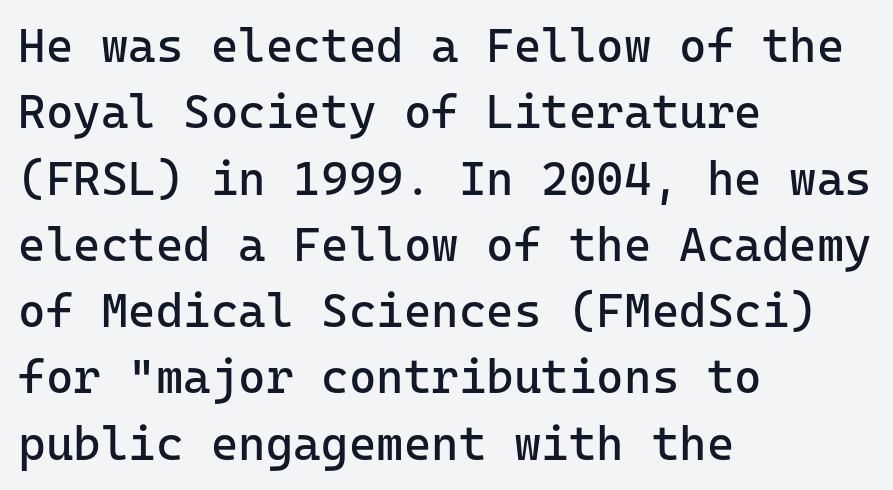
The image shows 47 px regular-weight sans-serif type, upright, monospaced; set left-aligned, normal line spacing (1.41x), normal letter spacing, not underlined; low stroke contrast and a medium x-height.
